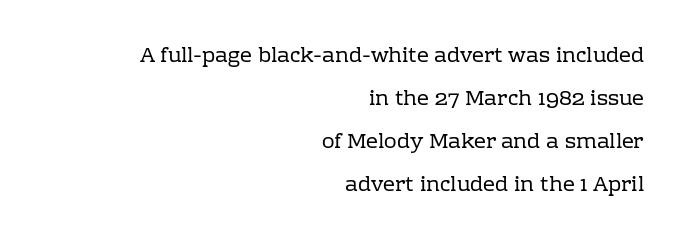
The image shows 21 px text type, upright; set right-aligned, loose line spacing (2.05x), normal letter spacing, not underlined.
